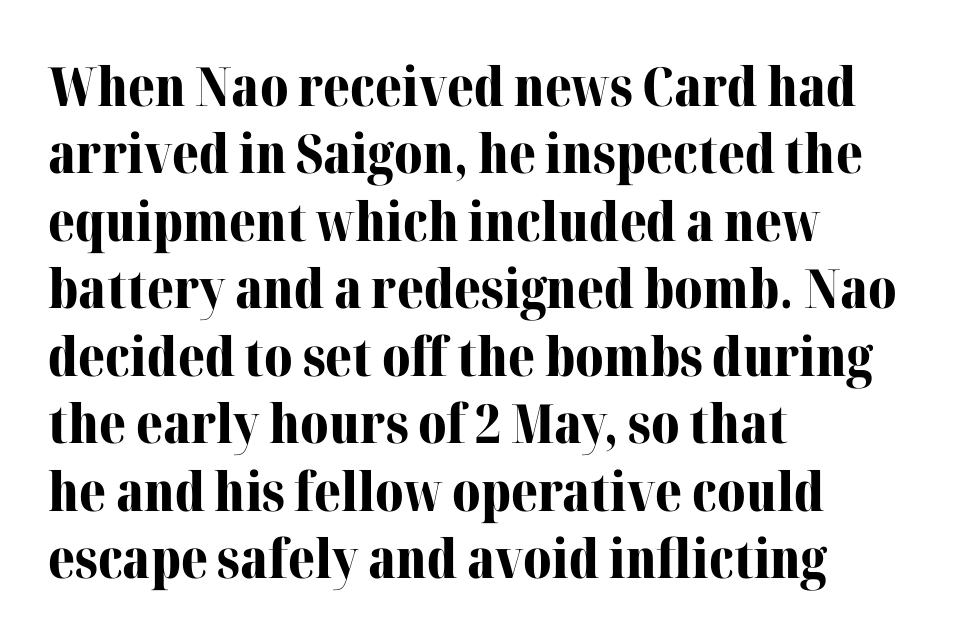
The image shows 54 px bold serif type, upright; set left-aligned, normal line spacing (1.25x), normal letter spacing, not underlined; medium stroke contrast and a medium x-height.
